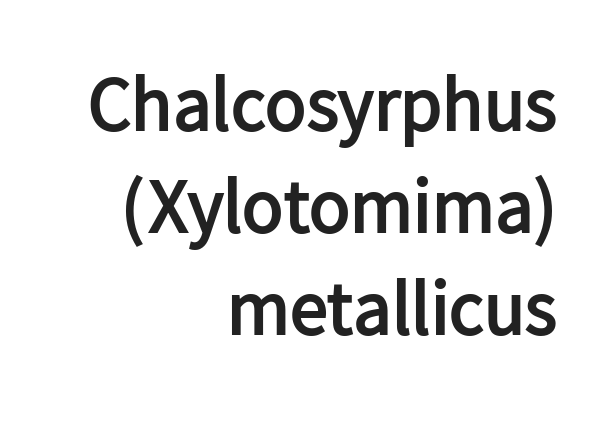
{"serif": "no", "italic": "no", "bold": "yes", "weight": "semibold", "width": "normal", "stroke_contrast": "low", "x_height": "medium", "monospaced": "no", "underline": "no", "align": "right", "line_spacing": "normal", "line_spacing_ratio": 1.34, "letter_spacing": "normal", "letter_spacing_em": 0.0, "glyph_px": 76}
